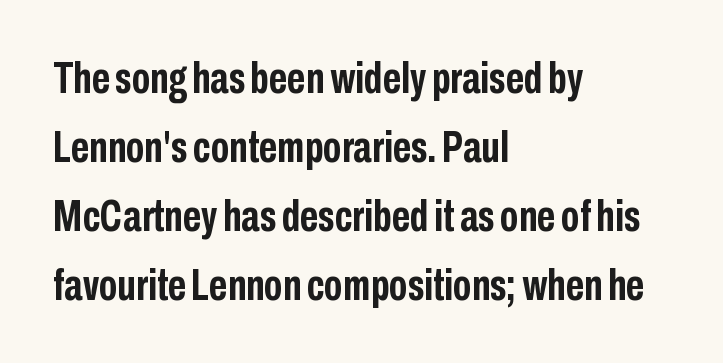
Leading: standard. Left-aligned paragraph, ragged on the right. Typographic density is high because the face is bold. In terms of letterform style, serifs are entirely absent. Beneath every word, the page is bare. Is this a fixed-width face? No — the glyphs have proportional, varying widths.
